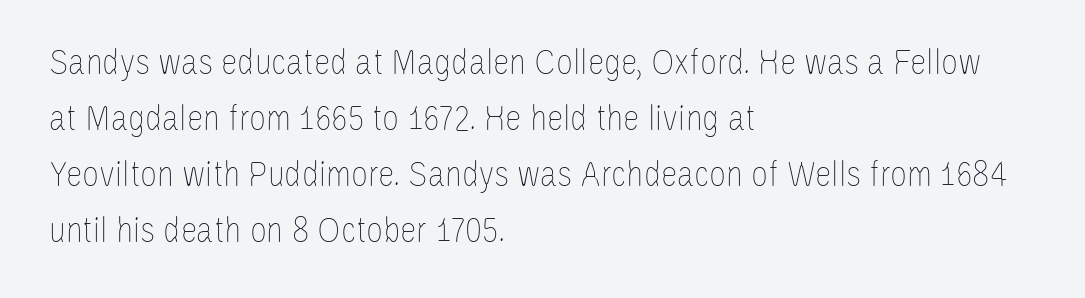
Q: Is the text bold? A: No.
Q: Is the text italic (slanted)? A: No, it is upright.
Q: Is the text underlined? A: No.
Q: How is the paragraph aligned? A: Left-aligned.
Q: Is the spacing between letters normal or unusually wide? A: Normal.
Q: Is the spacing between lines tight, normal or loose? A: Normal.
Q: Width (condensed, normal, or wide)? A: Condensed.
Q: Stroke contrast? A: Low.
Q: x-height? A: Large.
Q: Monospaced? A: No.
